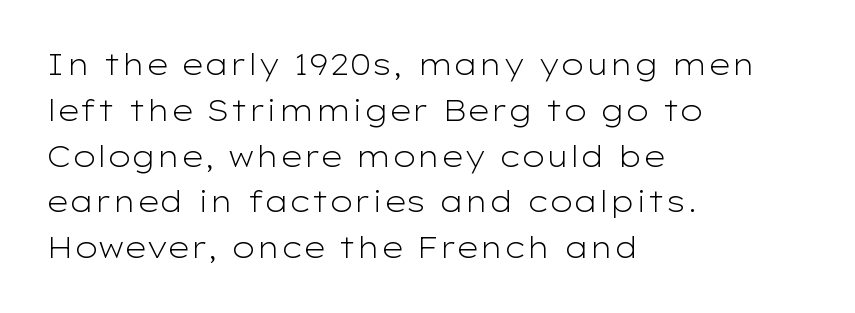
{"serif": "no", "italic": "no", "bold": "no", "weight": "light", "width": "wide", "stroke_contrast": "low", "x_height": "medium", "monospaced": "no", "underline": "no", "align": "left", "line_spacing": "normal", "line_spacing_ratio": 1.58, "letter_spacing": "normal", "letter_spacing_em": 0.0, "glyph_px": 29}
